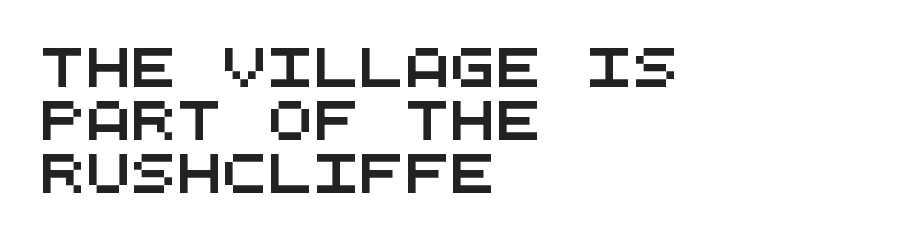
Whoever set this chose a conventional vertical rhythm. All the whitespace from short lines collects on the right. The letters march in equal steps, a hallmark of fixed-pitch type. The passage shown has conventional tracking throughout. The area under the type is left untouched. Each letter's strokes conclude bluntly, with no projecting serifs.
